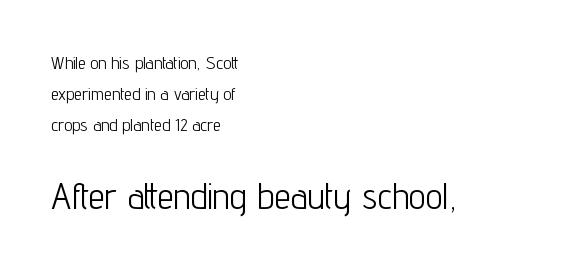
Q: Is the text bold? A: No.
Q: Is the text italic (slanted)? A: No, it is upright.
Q: Is the typeface a serif or a sans-serif typeface? A: Sans-serif.
Q: Is the text underlined? A: No.
Q: How is the paragraph aligned? A: Left-aligned.
Q: Is the spacing between letters normal or unusually wide? A: Normal.
Q: Which block of text is set in a larger size, the first (top) or the second (bottom)? A: The second (bottom) one.
Q: Width (condensed, normal, or wide)? A: Condensed.
Q: Stroke contrast? A: Low.
Q: x-height? A: Medium.
Q: Monospaced? A: No.
